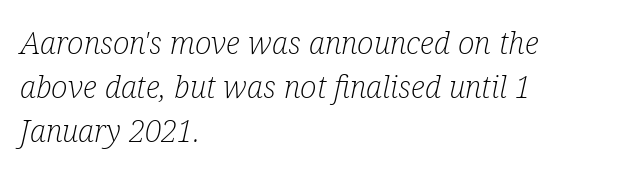
{"serif": "yes", "italic": "yes", "lean": "right", "slant_degrees": 12, "bold": "no", "weight": "light", "width": "condensed", "stroke_contrast": "low", "x_height": "medium", "monospaced": "no", "underline": "no", "align": "left", "line_spacing": "normal", "line_spacing_ratio": 1.42, "letter_spacing": "normal", "letter_spacing_em": 0.0, "glyph_px": 31}
